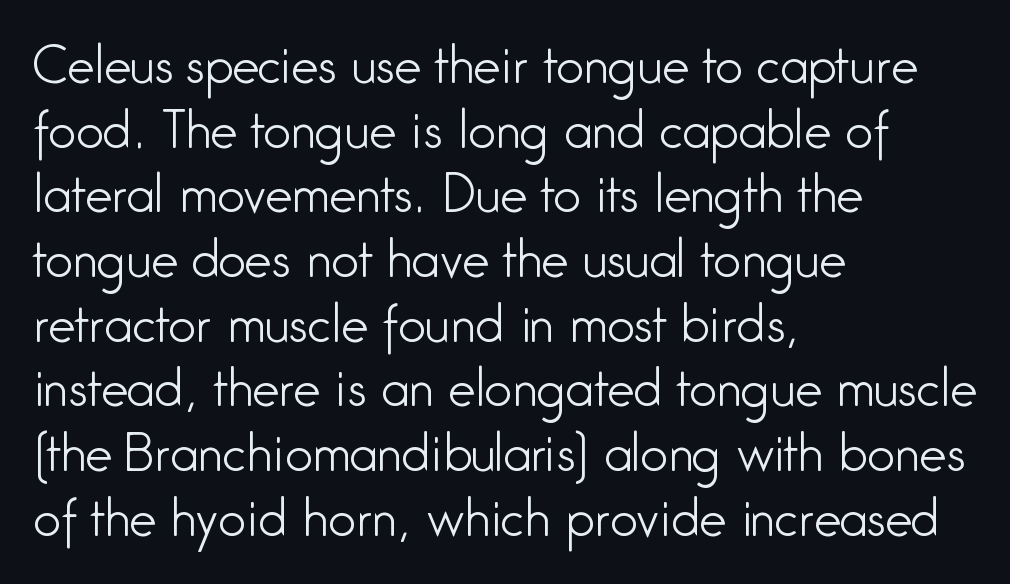
Q: Is the text bold? A: No.
Q: Is the text italic (slanted)? A: No, it is upright.
Q: Is the typeface a serif or a sans-serif typeface? A: Sans-serif.
Q: Is the text underlined? A: No.
Q: How is the paragraph aligned? A: Left-aligned.
Q: Is the spacing between letters normal or unusually wide? A: Normal.
Q: Is the spacing between lines tight, normal or loose? A: Normal.
Q: Width (condensed, normal, or wide)? A: Condensed.
Q: Stroke contrast? A: Low.
Q: x-height? A: Medium.
Q: Monospaced? A: No.
